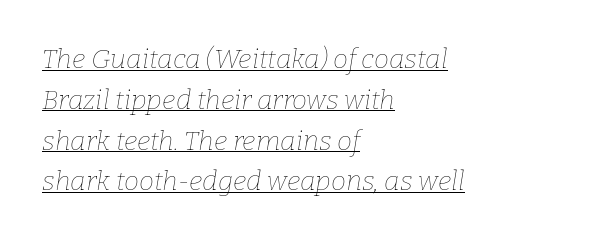
The image shows 27 px text type, italic (leaning right); set left-aligned, normal line spacing (1.51x), normal letter spacing, underlined.
